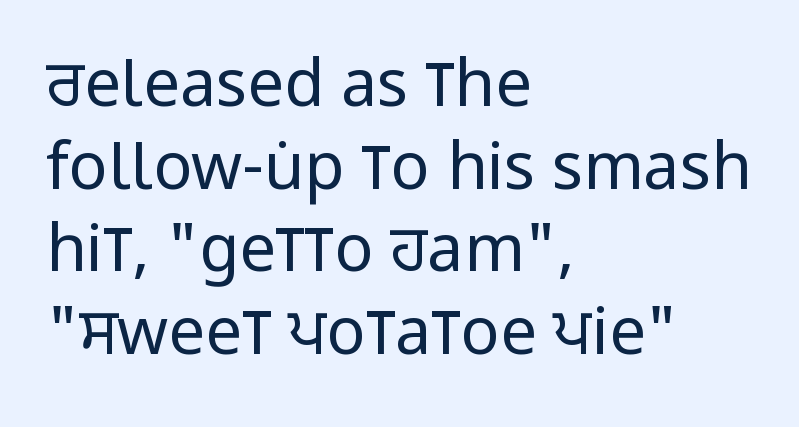
Short and long lines alike share a common starting point at left. The passage shown is typed in a proportional face where columns would drift. This is sans-serif lettering, the kind often seen on screens and signage. Students, note that the glyphs here touch the page at normal intervals. Glance below the letters and you will spot only blank space. The lettering holds an erect, upright posture throughout.
